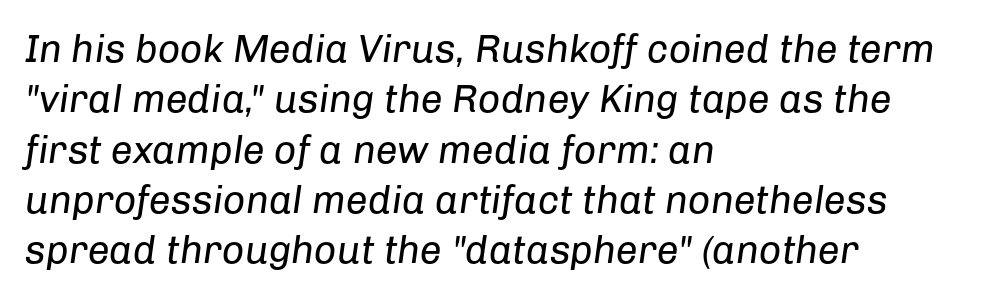
The image shows 39 px regular-weight type, italic (leaning right); set left-aligned, normal line spacing (1.29x), normal letter spacing, not underlined; low stroke contrast and a medium x-height.
